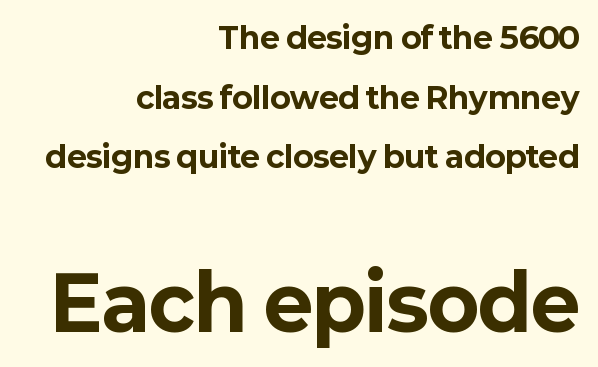
Size hierarchy here favors the trailing block over the leading one. Summary of weight: heavy, a full bold. Honestly, there is no underline to notice here at all. This rendering employs a face without finishing strokes, i.e., a sans-serif.
